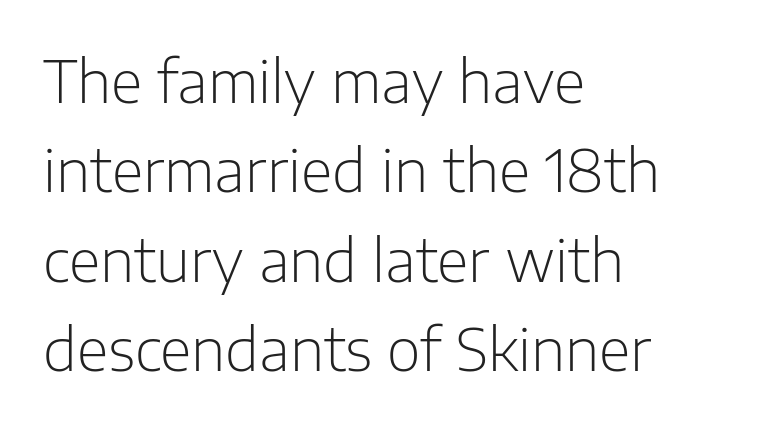
{"serif": "no", "italic": "no", "bold": "no", "weight": "light", "width": "normal", "stroke_contrast": "low", "x_height": "medium", "monospaced": "no", "underline": "no", "align": "left", "line_spacing": "normal", "line_spacing_ratio": 1.54, "letter_spacing": "normal", "letter_spacing_em": 0.0, "glyph_px": 58}
